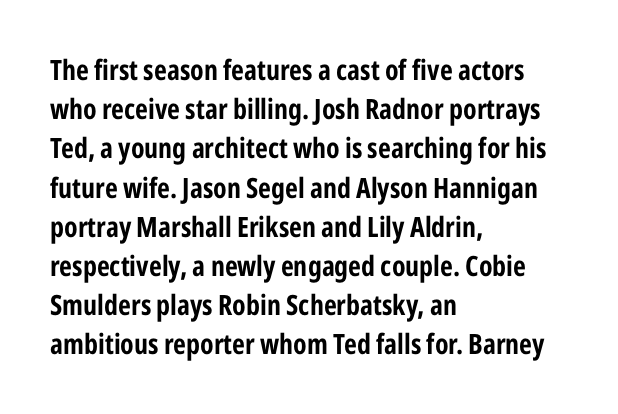
The image shows 28 px condensed sans-serif type, upright; set left-aligned, normal line spacing (1.4x), normal letter spacing, not underlined; low stroke contrast and a medium x-height.
